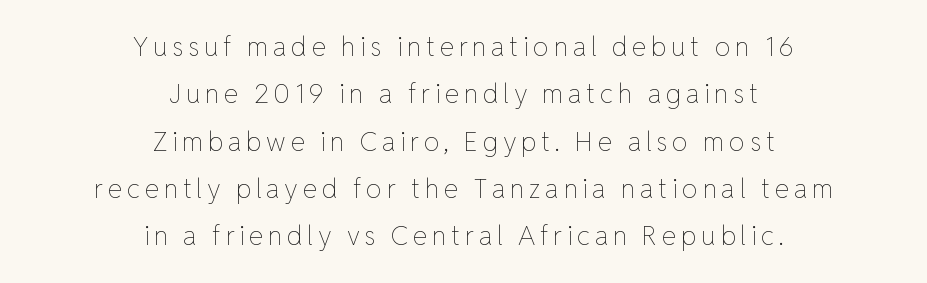
Decoration check: the copy has no underline. The text block is weighted toward neither margin, spreading evenly from the middle. The typography opts for an upright posture over an oblique one. The weight tops out at a normal text grade.
